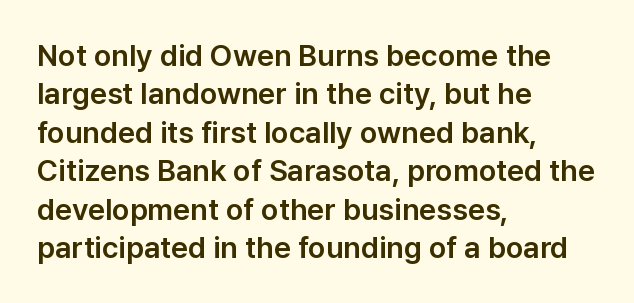
The image shows 30 px sans-serif type, upright; set left-aligned, normal line spacing (1.28x), normal letter spacing, not underlined; low stroke contrast and a medium x-height.
